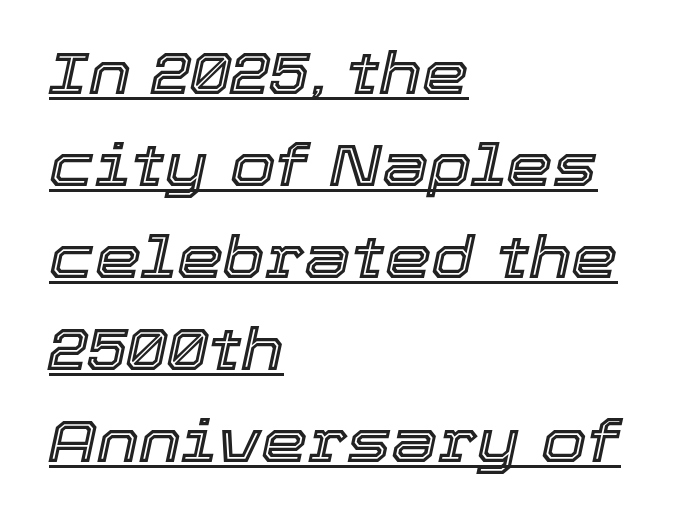
This sample has the flowing, uneven cadence of proportional lettering. Between one letter and the next there's only the usual sliver of space. The font's italic variant was chosen for this text. Horizontal bands of white between lines are of average thickness.
